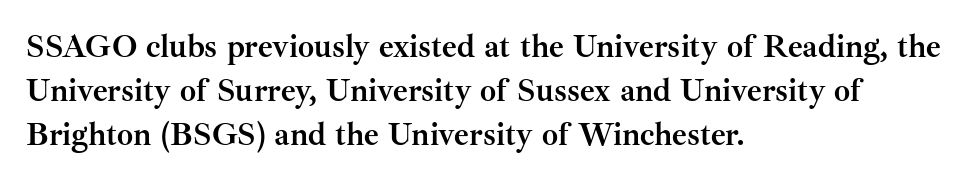
Q: Is the text bold? A: Yes.
Q: Is the text italic (slanted)? A: No, it is upright.
Q: Is the typeface a serif or a sans-serif typeface? A: Serif.
Q: Is the text underlined? A: No.
Q: How is the paragraph aligned? A: Left-aligned.
Q: Is the spacing between letters normal or unusually wide? A: Normal.
Q: Is the spacing between lines tight, normal or loose? A: Normal.
Q: Width (condensed, normal, or wide)? A: Normal.
Q: Stroke contrast? A: Medium.
Q: x-height? A: Small.
Q: Monospaced? A: No.
